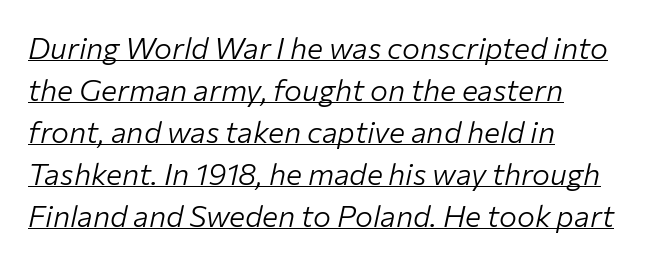
The image shows 30 px light type, italic (leaning right); set left-aligned, normal line spacing (1.4x), normal letter spacing, underlined; low stroke contrast and a medium x-height.
